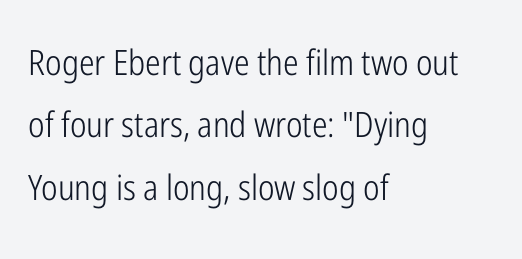
Q: Is the text bold? A: No.
Q: Is the text italic (slanted)? A: No, it is upright.
Q: Is the typeface a serif or a sans-serif typeface? A: Sans-serif.
Q: Is the text underlined? A: No.
Q: How is the paragraph aligned? A: Left-aligned.
Q: Is the spacing between letters normal or unusually wide? A: Normal.
Q: Width (condensed, normal, or wide)? A: Condensed.
Q: Stroke contrast? A: Low.
Q: x-height? A: Medium.
Q: Monospaced? A: No.
